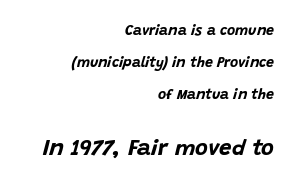
One glance says open: line gaps are wider than usual. If you drew a line through each stem, it would be angled. The passage shown begins with its smaller block and ends with its larger one. Rule under the text: the space is simply empty. Teacher's note: observe the even right margin — that is flush-right alignment. Tracking value appears to be zero — textbook default spacing.
